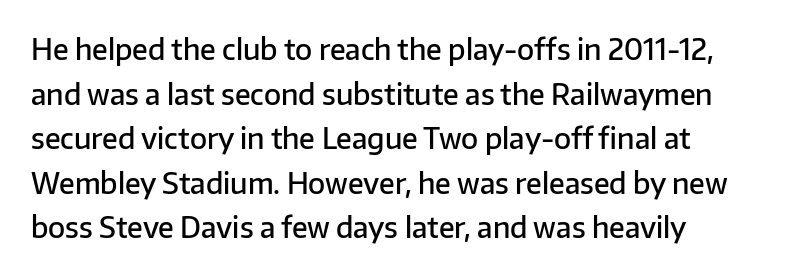
Q: Is the text bold? A: Semi-bold.
Q: Is the text italic (slanted)? A: No, it is upright.
Q: Is the typeface a serif or a sans-serif typeface? A: Sans-serif.
Q: Is the text underlined? A: No.
Q: How is the paragraph aligned? A: Left-aligned.
Q: Is the spacing between letters normal or unusually wide? A: Normal.
Q: Is the spacing between lines tight, normal or loose? A: Normal.
Q: Width (condensed, normal, or wide)? A: Normal.
Q: Stroke contrast? A: Low.
Q: x-height? A: Medium.
Q: Monospaced? A: No.
